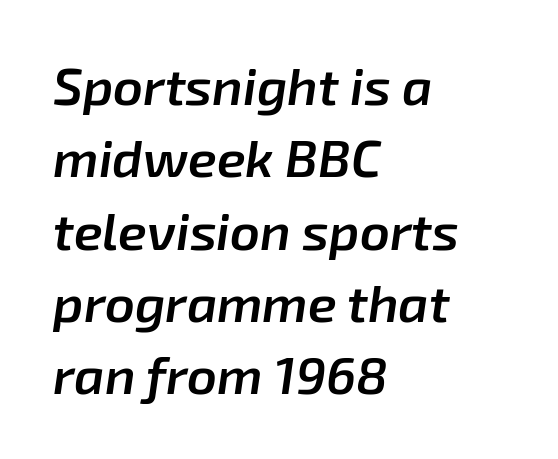
This sample keeps an unexceptional amount of space between lines. Emphasis by weight is partial: semibold. A typesetter would call this proportional, since set widths differ per character. The rendering applies a slant to the glyphs. Nothing unusual about the tracking: characters are spaced as the font intends.
